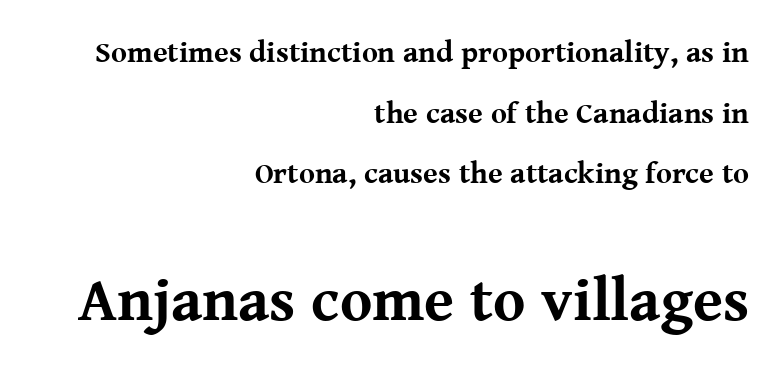
{"serif": "yes", "italic": "no", "bold": "yes", "weight": "bold", "width": "normal", "stroke_contrast": "medium", "x_height": "medium", "monospaced": "no", "underline": "no", "align": "right", "line_spacing": "loose", "line_spacing_ratio": 2.02, "letter_spacing": "normal", "letter_spacing_em": 0.0, "larger_block": "second", "size_ratio": 2.03, "glyph_px": 61}
